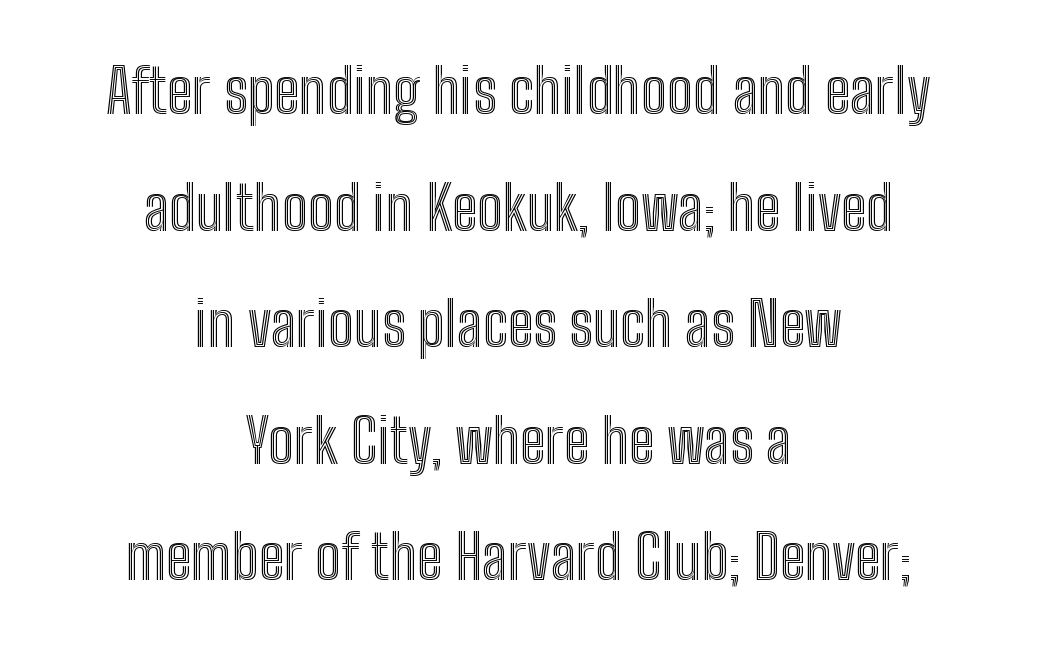
Q: Is the text italic (slanted)? A: No, it is upright.
Q: Is the text underlined? A: No.
Q: How is the paragraph aligned? A: Centered.
Q: Is the spacing between letters normal or unusually wide? A: Normal.
Q: Is the spacing between lines tight, normal or loose? A: Loose.
Q: Width (condensed, normal, or wide)? A: Condensed.
Q: x-height? A: Medium.
Q: Monospaced? A: No.
